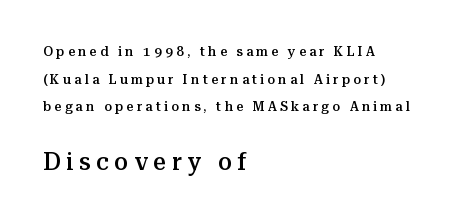
The image shows 25 px text type, upright; set left-aligned, loose line spacing (1.98x), unusually wide letter spacing (+0.23 em), not underlined; the second (bottom) block is 1.79x larger.
